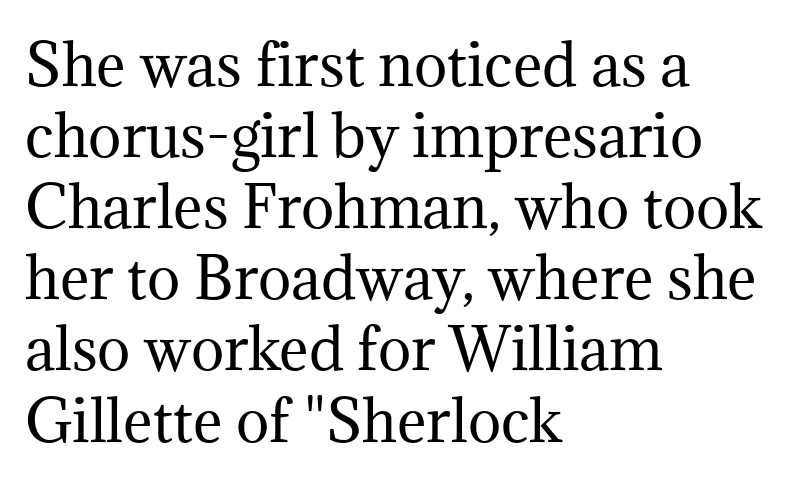
Q: Is the text bold? A: No.
Q: Is the text italic (slanted)? A: No, it is upright.
Q: Is the typeface a serif or a sans-serif typeface? A: Serif.
Q: Is the text underlined? A: No.
Q: How is the paragraph aligned? A: Left-aligned.
Q: Is the spacing between letters normal or unusually wide? A: Normal.
Q: Is the spacing between lines tight, normal or loose? A: Normal.
Q: Width (condensed, normal, or wide)? A: Normal.
Q: Stroke contrast? A: Medium.
Q: x-height? A: Medium.
Q: Monospaced? A: No.
